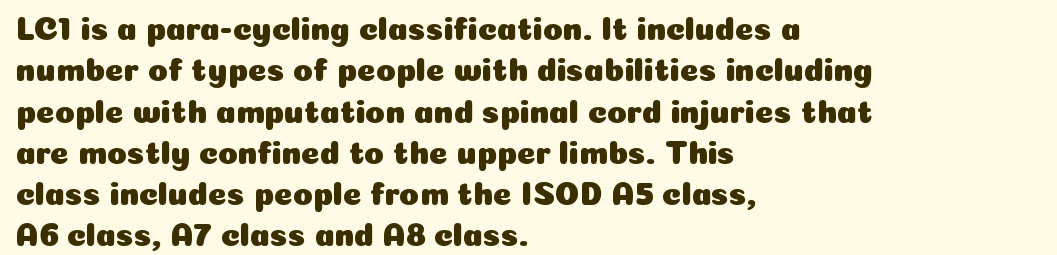
{"serif": "no", "italic": "no", "width": "normal", "stroke_contrast": "low", "x_height": "medium", "monospaced": "no", "underline": "no", "align": "left", "line_spacing": "normal", "line_spacing_ratio": 1.29, "letter_spacing": "normal", "letter_spacing_em": 0.0, "glyph_px": 32}
